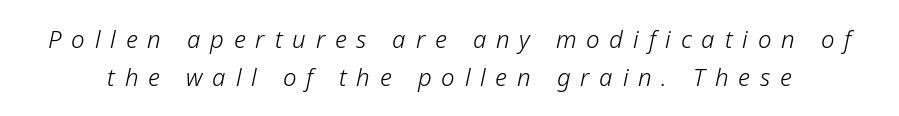
{"italic": "yes", "lean": "right", "slant_degrees": 12, "bold": "no", "underline": "no", "line_spacing": "normal", "line_spacing_ratio": 1.58, "letter_spacing": "wide", "letter_spacing_em": 0.41, "glyph_px": 24}
